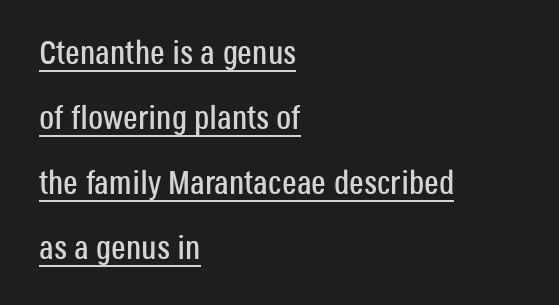
{"serif": "no", "italic": "no", "width": "condensed", "stroke_contrast": "low", "x_height": "large", "monospaced": "no", "underline": "yes", "align": "left", "line_spacing": "loose", "line_spacing_ratio": 1.97, "letter_spacing": "normal", "letter_spacing_em": 0.0, "glyph_px": 33}
